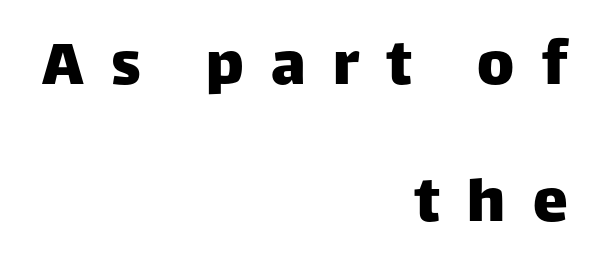
The image shows 70 px sans-serif type, upright; set right-aligned, loose line spacing (1.96x), unusually wide letter spacing (+0.39 em), not underlined; low stroke contrast and a large x-height.
